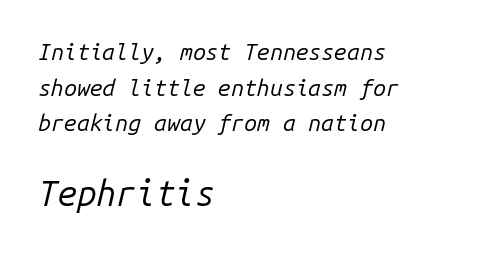
{"italic": "yes", "lean": "right", "slant_degrees": 14, "bold": "no", "weight": "regular", "width": "normal", "stroke_contrast": "low", "x_height": "medium", "monospaced": "yes", "underline": "no", "align": "left", "line_spacing": "normal", "line_spacing_ratio": 1.55, "letter_spacing": "normal", "letter_spacing_em": 0.0, "larger_block": "second", "size_ratio": 1.52, "glyph_px": 35}
